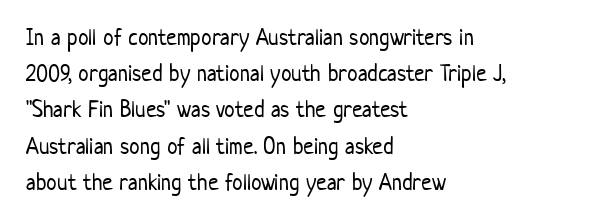
Q: Is the text bold? A: No.
Q: Is the text italic (slanted)? A: No, it is upright.
Q: Is the text underlined? A: No.
Q: How is the paragraph aligned? A: Left-aligned.
Q: Is the spacing between letters normal or unusually wide? A: Normal.
Q: Is the spacing between lines tight, normal or loose? A: Normal.
